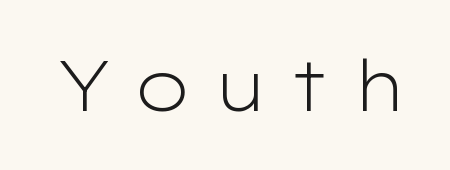
The image shows 70 px light, wide sans-serif type, upright; set unusually wide letter spacing (+0.3 em), not underlined; low stroke contrast and a medium x-height.
